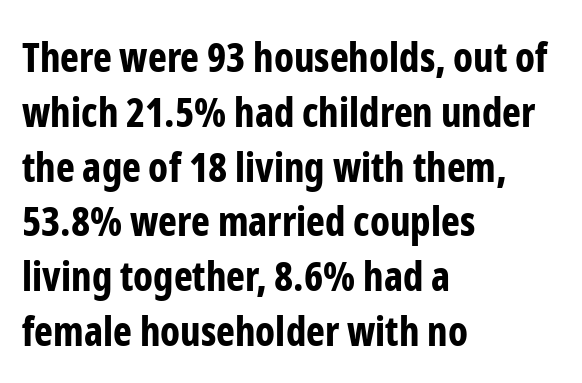
The area under the type is left untouched. The designer left line spacing at the default. Look at the bottom of the vertical strokes: they stop flat, with no serifs. Caption: bold face, heavy strokes. The rendering uses natural spacing where letterforms have individual widths. You could call the tracking neutral — neither tight nor loose.
